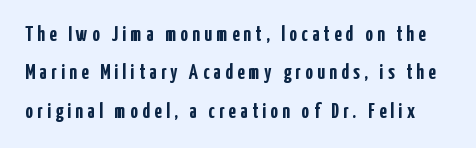
The image shows 21 px bold type, upright; set line spacing 1.83x, unusually wide letter spacing (+0.21 em), not underlined.
